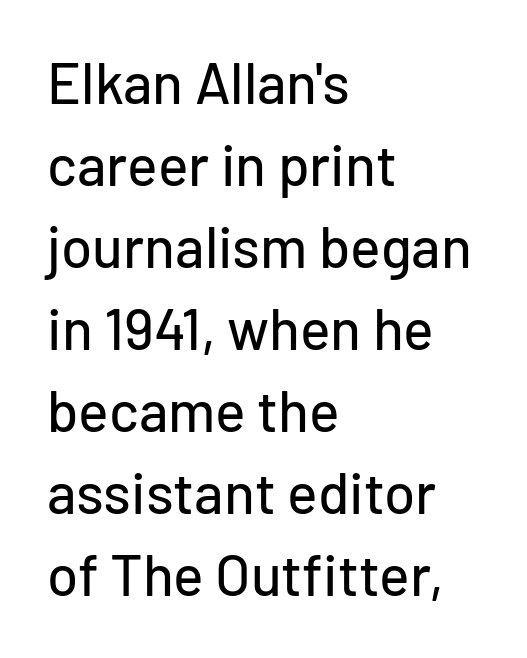
The image shows 57 px sans-serif type, upright; set left-aligned, normal line spacing (1.44x), normal letter spacing, not underlined; low stroke contrast and a medium x-height.
